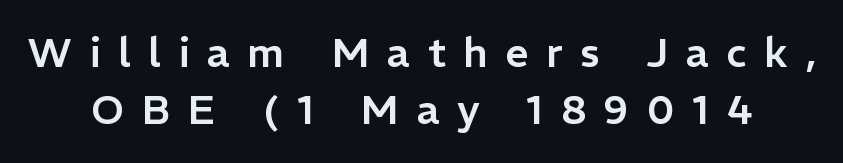
Q: Is the text italic (slanted)? A: No, it is upright.
Q: Is the typeface a serif or a sans-serif typeface? A: Sans-serif.
Q: Is the text underlined? A: No.
Q: How is the paragraph aligned? A: Centered.
Q: Is the spacing between letters normal or unusually wide? A: Unusually wide.
Q: Is the spacing between lines tight, normal or loose? A: Normal.
Q: Width (condensed, normal, or wide)? A: Normal.
Q: Stroke contrast? A: Low.
Q: x-height? A: Medium.
Q: Monospaced? A: No.
